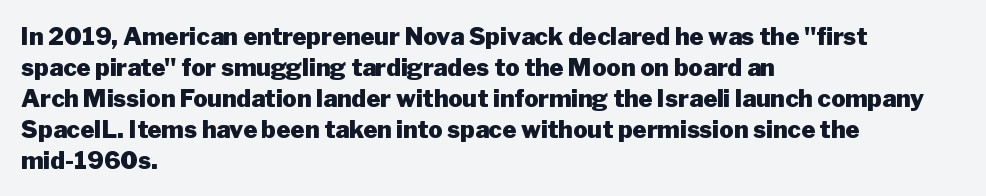
Q: Is the text bold? A: Yes.
Q: Is the text italic (slanted)? A: No, it is upright.
Q: Is the text underlined? A: No.
Q: How is the paragraph aligned? A: Left-aligned.
Q: Is the spacing between letters normal or unusually wide? A: Normal.
Q: Is the spacing between lines tight, normal or loose? A: Normal.
